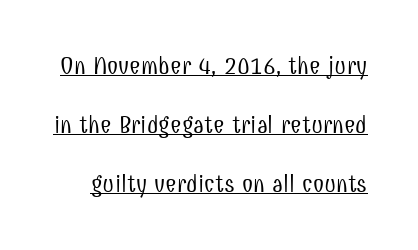
No extra tracking has been applied to these lines. Decoration check: the copy is underlined. Each new line begins a long way beneath the previous one. The passage shown is not bold in any degree. No italicization has been applied; the sample stays upright.
